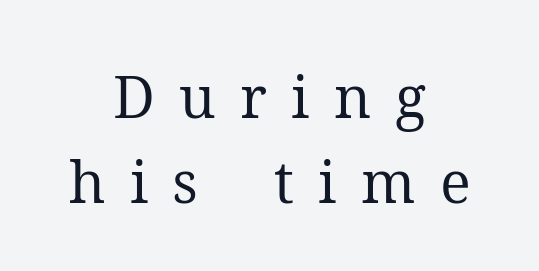
The image shows 58 px regular-weight serif type, upright; set centered, normal line spacing (1.46x), unusually wide letter spacing (+0.42 em), not underlined; medium stroke contrast and a medium x-height.
